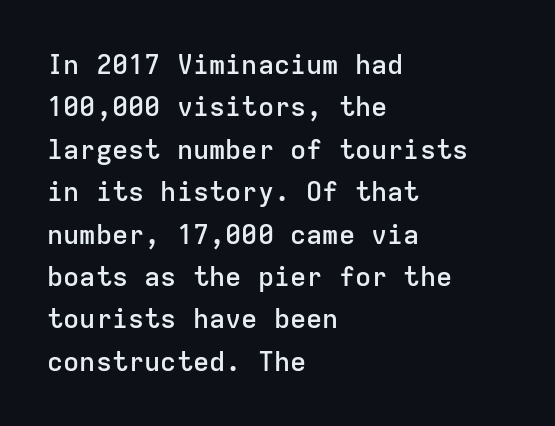
Q: Is the text bold? A: Semi-bold.
Q: Is the text italic (slanted)? A: No, it is upright.
Q: Is the text underlined? A: No.
Q: How is the paragraph aligned? A: Left-aligned.
Q: Is the spacing between letters normal or unusually wide? A: Normal.
Q: Is the spacing between lines tight, normal or loose? A: Normal.
